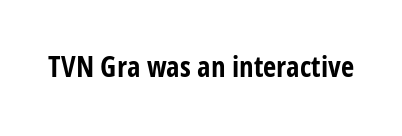
{"serif": "no", "italic": "no", "bold": "yes", "weight": "bold", "width": "condensed", "stroke_contrast": "low", "x_height": "large", "monospaced": "no", "underline": "no", "letter_spacing": "normal", "letter_spacing_em": 0.0, "glyph_px": 29}
